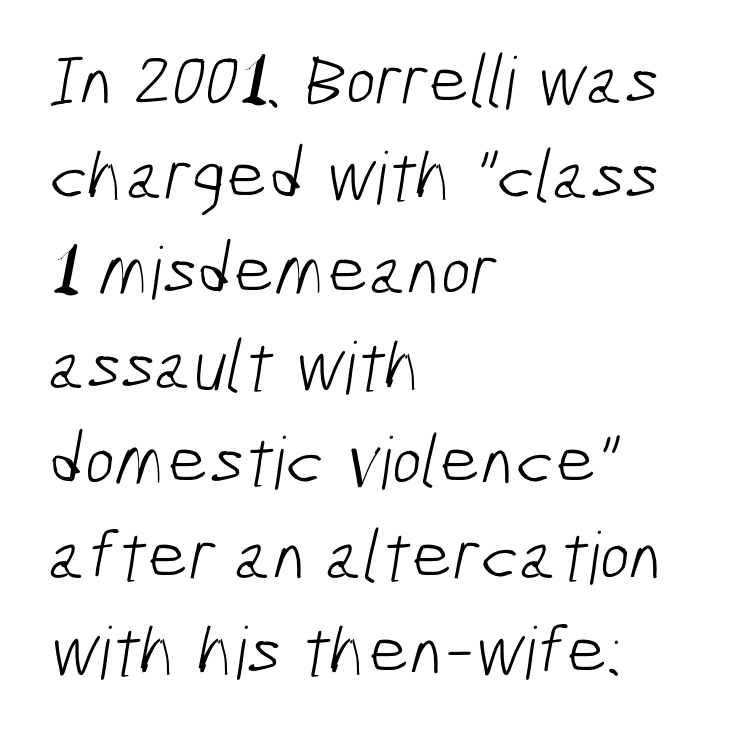
{"serif": "no", "bold": "no", "weight": "light", "width": "condensed", "stroke_contrast": "low", "x_height": "medium", "monospaced": "no", "underline": "no", "align": "left", "line_spacing": "normal", "line_spacing_ratio": 1.32, "letter_spacing": "normal", "letter_spacing_em": 0.0, "glyph_px": 72}
